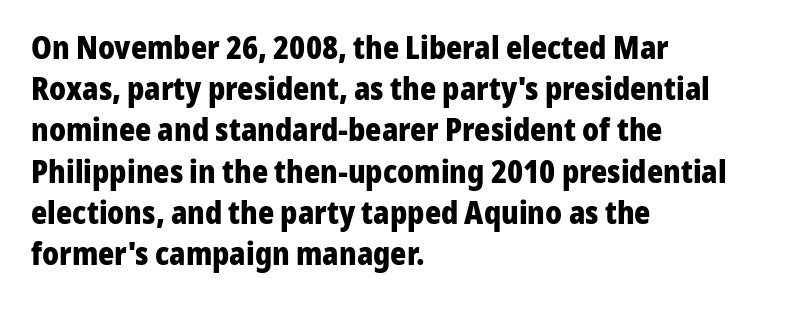
Q: Is the text bold? A: Yes.
Q: Is the text italic (slanted)? A: No, it is upright.
Q: Is the typeface a serif or a sans-serif typeface? A: Sans-serif.
Q: Is the text underlined? A: No.
Q: How is the paragraph aligned? A: Left-aligned.
Q: Is the spacing between letters normal or unusually wide? A: Normal.
Q: Is the spacing between lines tight, normal or loose? A: Normal.
Q: Width (condensed, normal, or wide)? A: Normal.
Q: Stroke contrast? A: Low.
Q: x-height? A: Medium.
Q: Monospaced? A: No.
